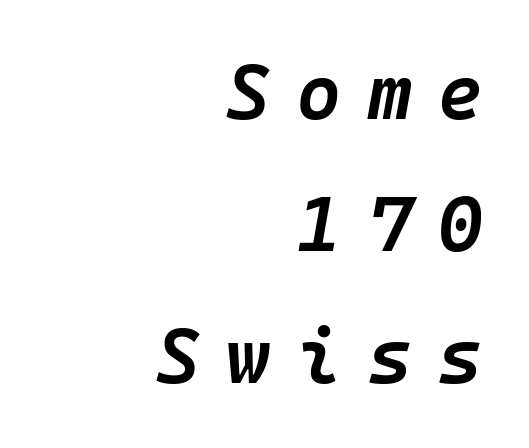
The image shows 78 px semibold type, italic (leaning right), monospaced; set right-aligned, normal line spacing (1.69x), unusually wide letter spacing (+0.32 em), not underlined; low stroke contrast and a medium x-height.
